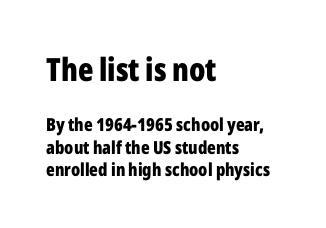
{"serif": "no", "italic": "no", "bold": "yes", "weight": "bold", "width": "condensed", "stroke_contrast": "low", "x_height": "medium", "monospaced": "no", "underline": "no", "align": "left", "line_spacing_ratio": 1.24, "letter_spacing": "normal", "letter_spacing_em": 0.0, "larger_block": "first", "size_ratio": 1.78, "glyph_px": 32}
